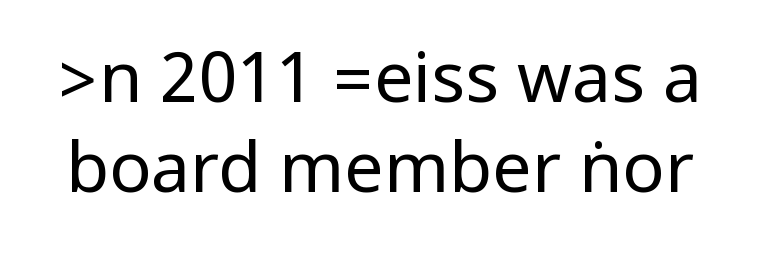
Whoever set this chose a conventional vertical rhythm. Has an underline been added? It has not. The letterforms sit shoulder to shoulder at normal distance. I'd call this a sans setting — the letters go barefoot. Stroke mass is kept to a normal reading level or below.
